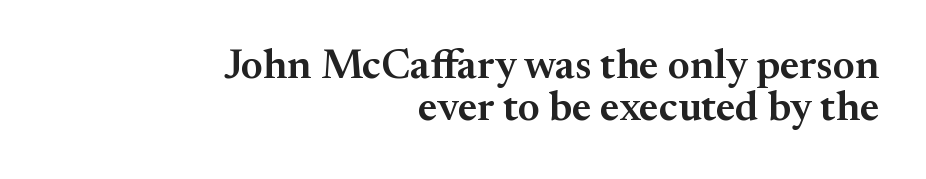
Q: Is the text bold? A: Semi-bold.
Q: Is the text italic (slanted)? A: No, it is upright.
Q: Is the typeface a serif or a sans-serif typeface? A: Serif.
Q: Is the text underlined? A: No.
Q: How is the paragraph aligned? A: Right-aligned.
Q: Is the spacing between letters normal or unusually wide? A: Normal.
Q: Is the spacing between lines tight, normal or loose? A: Tight.
Q: Width (condensed, normal, or wide)? A: Normal.
Q: Stroke contrast? A: Medium.
Q: x-height? A: Small.
Q: Monospaced? A: No.
